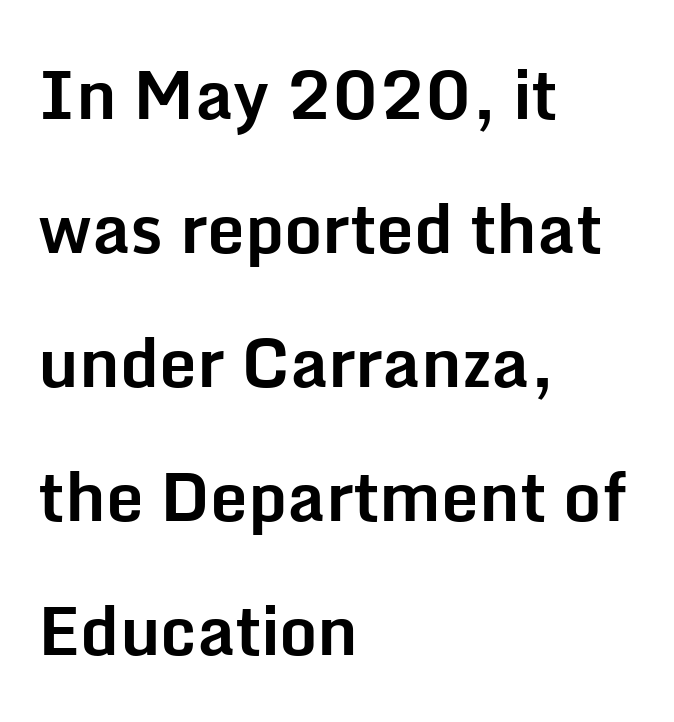
Q: Is the text bold? A: Yes.
Q: Is the text italic (slanted)? A: No, it is upright.
Q: Is the typeface a serif or a sans-serif typeface? A: Sans-serif.
Q: Is the text underlined? A: No.
Q: How is the paragraph aligned? A: Left-aligned.
Q: Is the spacing between letters normal or unusually wide? A: Normal.
Q: Is the spacing between lines tight, normal or loose? A: Loose.
Q: Width (condensed, normal, or wide)? A: Normal.
Q: Stroke contrast? A: Low.
Q: x-height? A: Medium.
Q: Monospaced? A: No.
